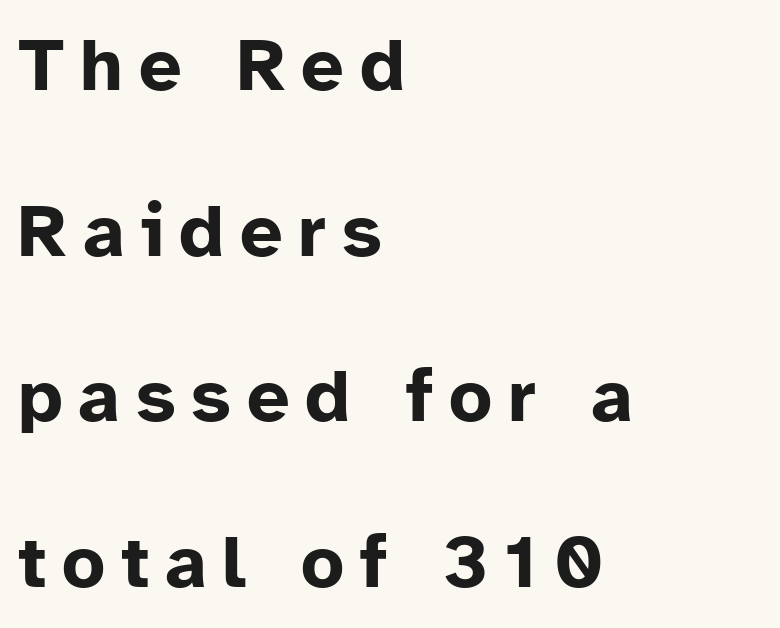
Is this a fixed-width face? No — the glyphs have proportional, varying widths. The rendering anchors every line to the left-hand side. This sample uses a sans-serif face. The gap between lines stays unmarked.
